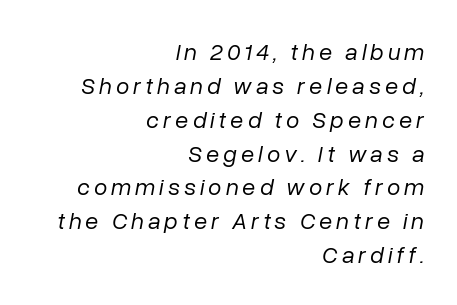
Q: Is the text bold? A: No.
Q: Is the text italic (slanted)? A: Yes, it leans right by about 10 degrees.
Q: Is the text underlined? A: No.
Q: How is the paragraph aligned? A: Right-aligned.
Q: Is the spacing between lines tight, normal or loose? A: Normal.
